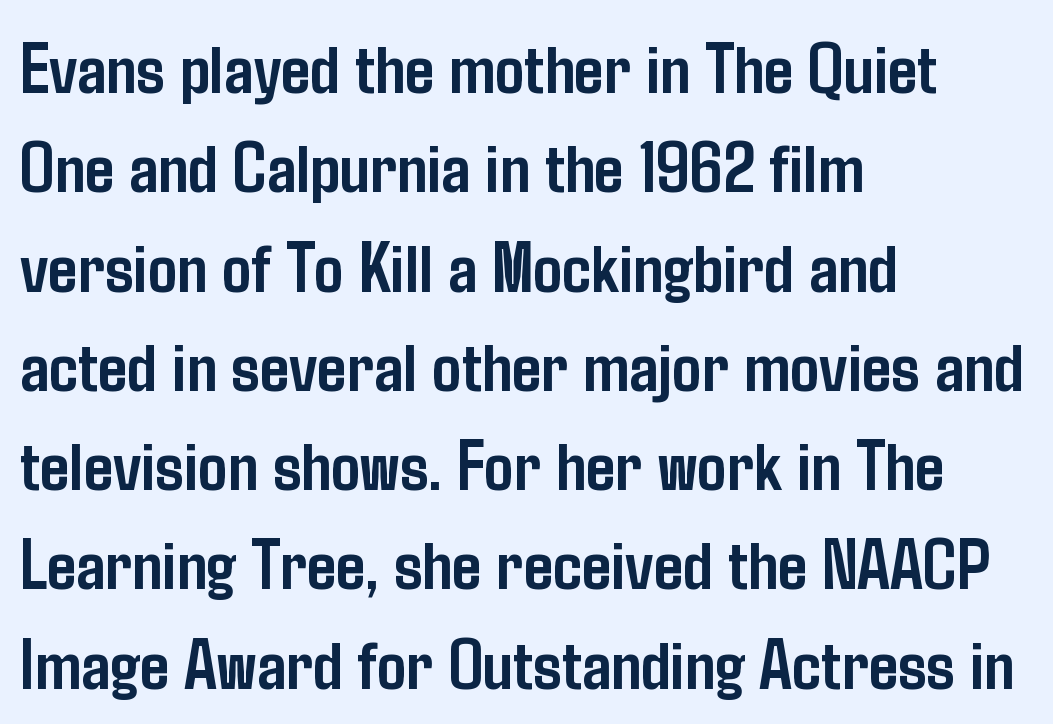
The paragraph shown leans on its left margin. The letters advance in unequal steps, a hallmark of proportional type. Observe the ordinary spacing: letters are neighbours, not strangers. The rendering uses a moderate line-height, typical for paragraphs. Every stem runs plumb, perpendicular to the baseline.
